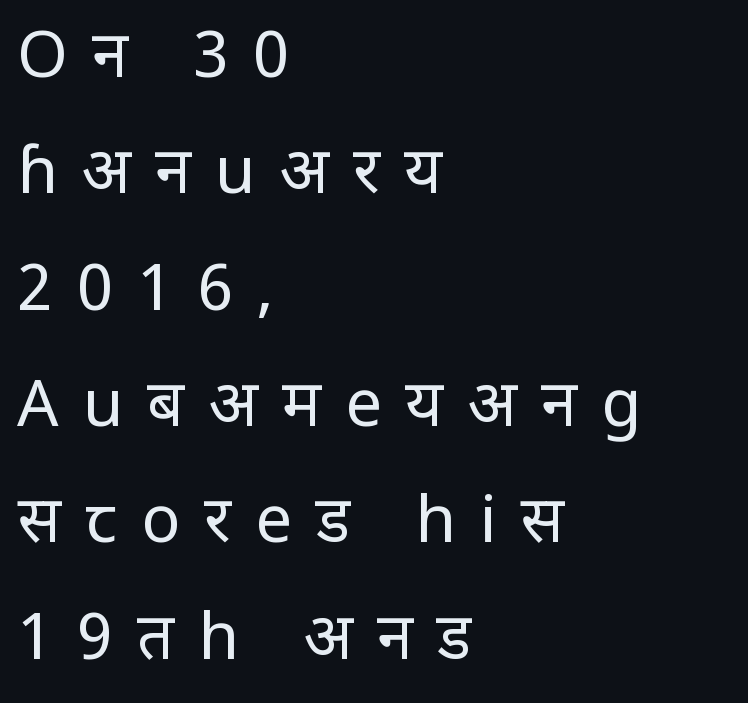
Q: Is the text bold? A: No.
Q: Is the text italic (slanted)? A: No, it is upright.
Q: Is the typeface a serif or a sans-serif typeface? A: Sans-serif.
Q: Is the text underlined? A: No.
Q: How is the paragraph aligned? A: Left-aligned.
Q: Is the spacing between letters normal or unusually wide? A: Unusually wide.
Q: Width (condensed, normal, or wide)? A: Condensed.
Q: Stroke contrast? A: Low.
Q: x-height? A: Large.
Q: Monospaced? A: No.
